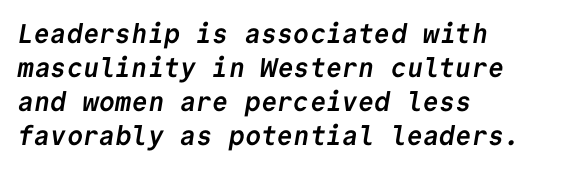
The image shows 27 px bold type; set left-aligned, normal line spacing (1.26x), normal letter spacing, not underlined.
